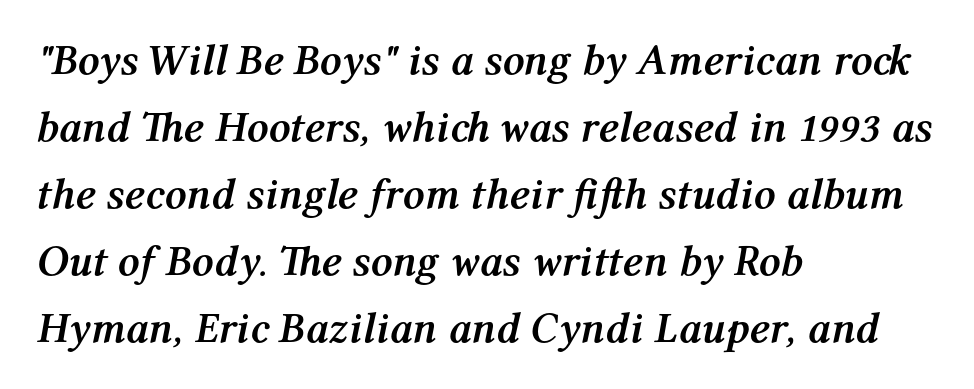
Q: Is the text bold? A: Yes.
Q: Is the text italic (slanted)? A: Yes, it leans right by about 12 degrees.
Q: Is the text underlined? A: No.
Q: How is the paragraph aligned? A: Left-aligned.
Q: Is the spacing between letters normal or unusually wide? A: Normal.
Q: Is the spacing between lines tight, normal or loose? A: Normal.
Q: Width (condensed, normal, or wide)? A: Normal.
Q: Stroke contrast? A: Medium.
Q: x-height? A: Medium.
Q: Monospaced? A: No.
